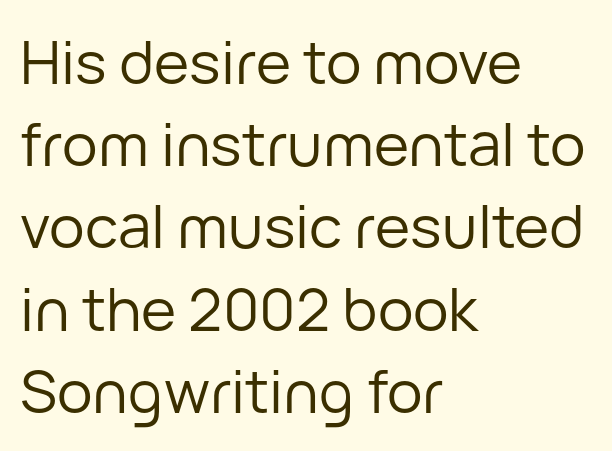
Q: Is the text bold? A: No.
Q: Is the text italic (slanted)? A: No, it is upright.
Q: Is the typeface a serif or a sans-serif typeface? A: Sans-serif.
Q: Is the text underlined? A: No.
Q: How is the paragraph aligned? A: Left-aligned.
Q: Is the spacing between letters normal or unusually wide? A: Normal.
Q: Is the spacing between lines tight, normal or loose? A: Normal.
Q: Width (condensed, normal, or wide)? A: Normal.
Q: Stroke contrast? A: Low.
Q: x-height? A: Medium.
Q: Monospaced? A: No.
